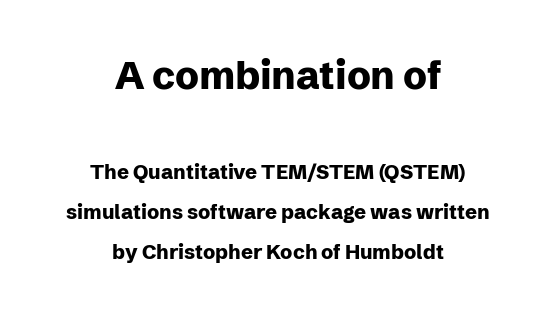
The image shows 39 px heavy sans-serif type, upright; set centered, loose line spacing (2.0x), normal letter spacing, not underlined; the first (top) block is 1.95x larger; low stroke contrast and a medium x-height.
